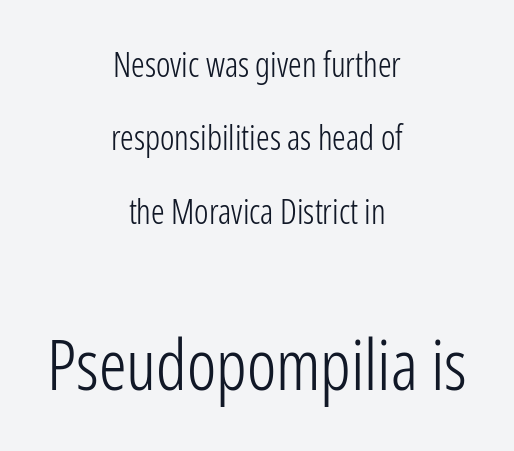
{"serif": "no", "italic": "no", "bold": "no", "weight": "light", "width": "condensed", "stroke_contrast": "low", "x_height": "medium", "monospaced": "no", "underline": "no", "align": "center", "line_spacing": "loose", "line_spacing_ratio": 2.16, "letter_spacing": "normal", "letter_spacing_em": 0.0, "larger_block": "second", "size_ratio": 2.03, "glyph_px": 69}
